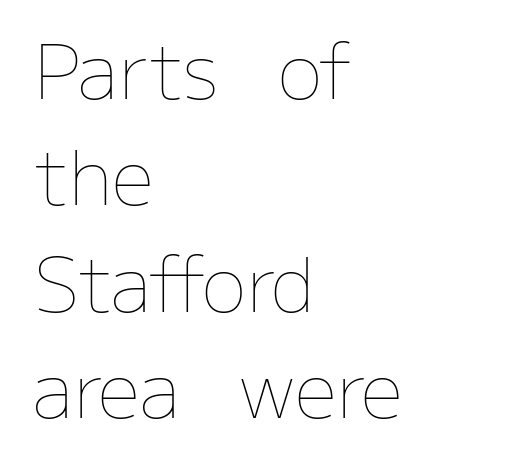
Q: Is the text bold? A: No.
Q: Is the text italic (slanted)? A: No, it is upright.
Q: Is the text underlined? A: No.
Q: How is the paragraph aligned? A: Left-aligned.
Q: Is the spacing between letters normal or unusually wide? A: Normal.
Q: Is the spacing between lines tight, normal or loose? A: Normal.
Q: Width (condensed, normal, or wide)? A: Normal.
Q: Stroke contrast? A: Low.
Q: x-height? A: Medium.
Q: Monospaced? A: No.
